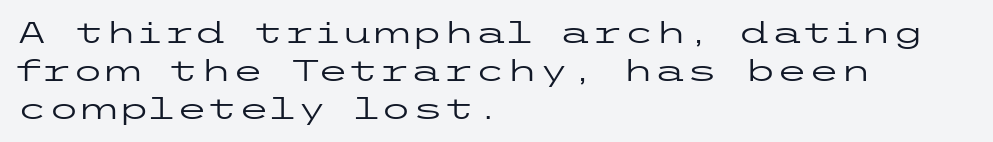
The image shows 29 px regular-weight, wide sans-serif type, upright; set left-aligned, normal line spacing (1.31x), normal letter spacing, not underlined; low stroke contrast and a medium x-height.
